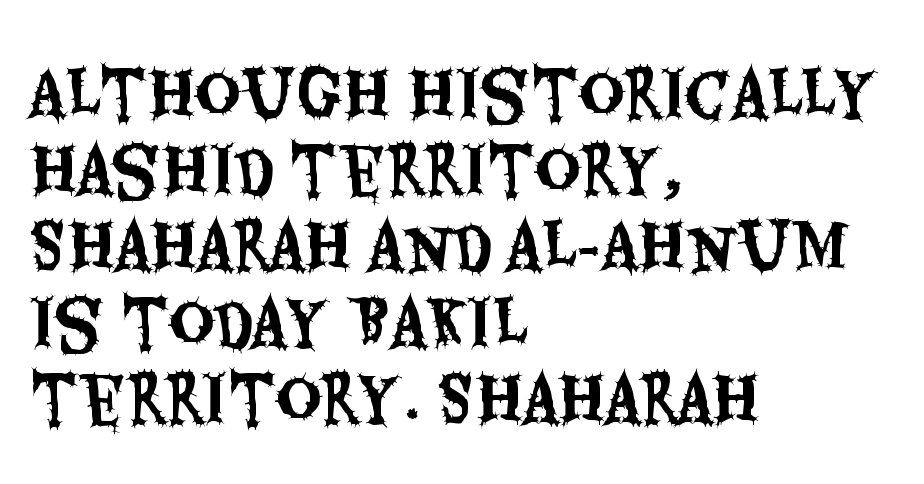
The image shows 63 px condensed sans-serif type, upright; set left-aligned, line spacing 1.21x, normal letter spacing, not underlined; medium stroke contrast and a large x-height.
